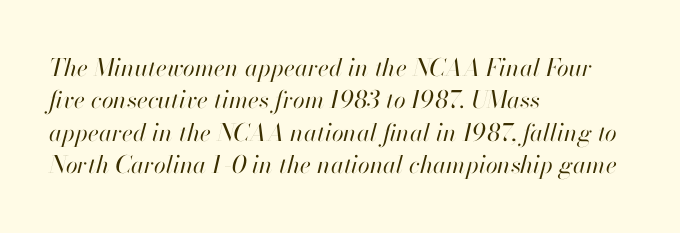
{"italic": "yes", "lean": "right", "slant_degrees": 13, "bold": "no", "underline": "no", "align": "left", "line_spacing": "normal", "line_spacing_ratio": 1.35, "letter_spacing": "normal", "letter_spacing_em": 0.0, "glyph_px": 24}
